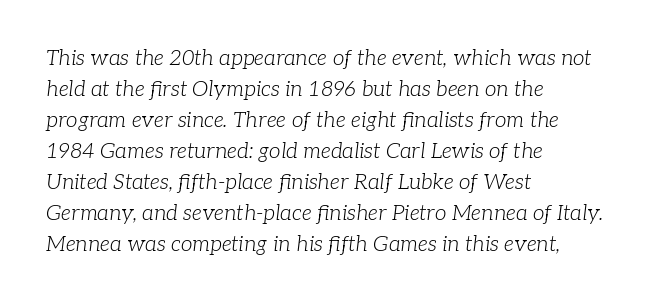
Compared with typical paragraphs, the rows here are spaced about the same. Underlining? Definitely not there. Teacher's note: observe the even left margin — that is flush-left alignment. Tall strokes in this sample are angled rather than plumb.
